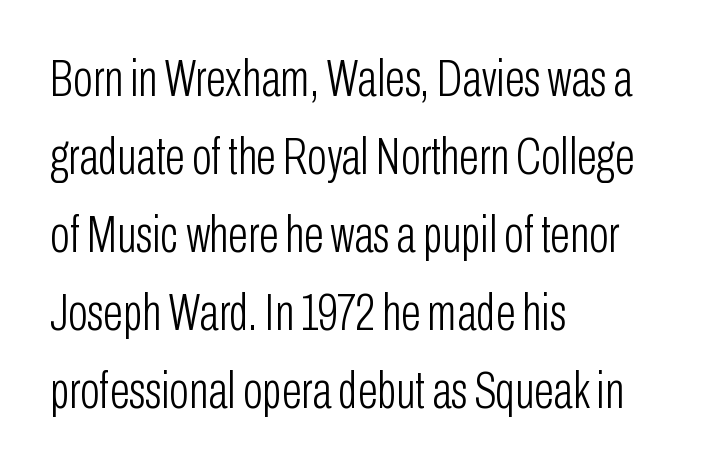
This sample uses an upright cut, with every glyph sitting square on the baseline. Honestly, there is no underline to notice here at all. Notice how descenders clear the ascenders below comfortably — that's standard leading. The font sits on the lighter half of the weight spectrum, regular included. Spacing verdict: proportional, widths tailored to each character. Characters follow at the spacing the type designer built in.
